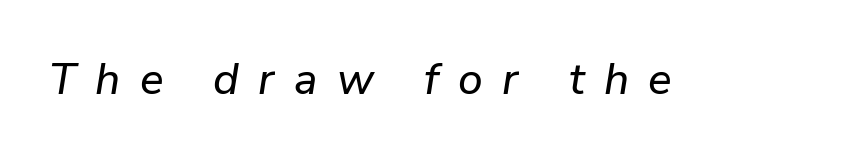
Q: Is the text italic (slanted)? A: Yes, it leans right by about 9 degrees.
Q: Is the text underlined? A: No.
Q: Is the spacing between letters normal or unusually wide? A: Unusually wide.
Q: Width (condensed, normal, or wide)? A: Normal.
Q: Stroke contrast? A: Low.
Q: x-height? A: Medium.
Q: Monospaced? A: No.
